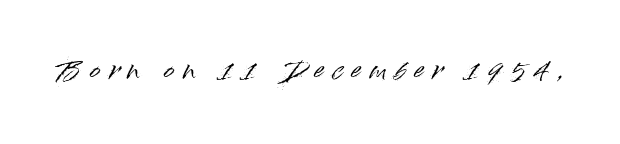
The image shows 25 px text type; set unusually wide letter spacing (+0.36 em), not underlined.
